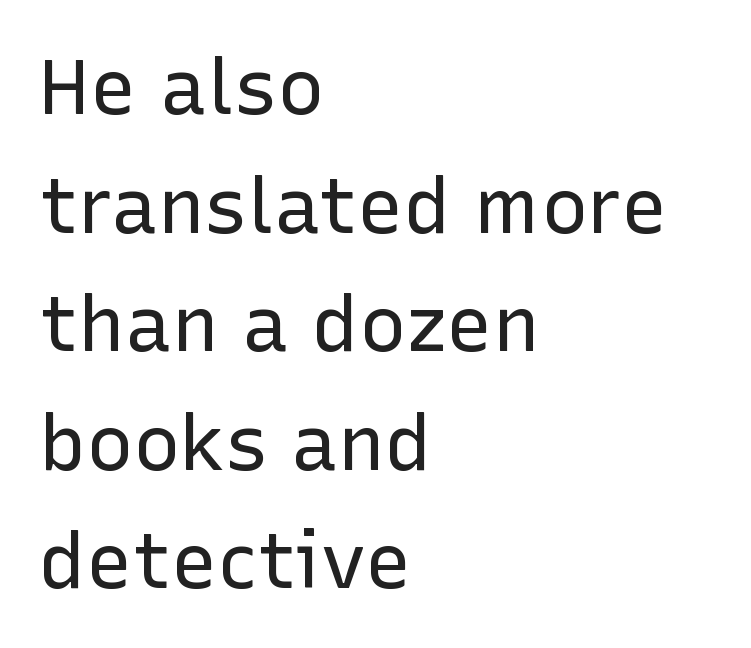
Here the designer chose a conventional face with non-uniform glyph widths. What stands out about the letter spacing? Nothing — it is the standard amount. The letters stand straight up with perfectly vertical stems. Check under the words: just untouched page. Honestly, the row spacing looks completely unremarkable. Heft: none added — not bold.
